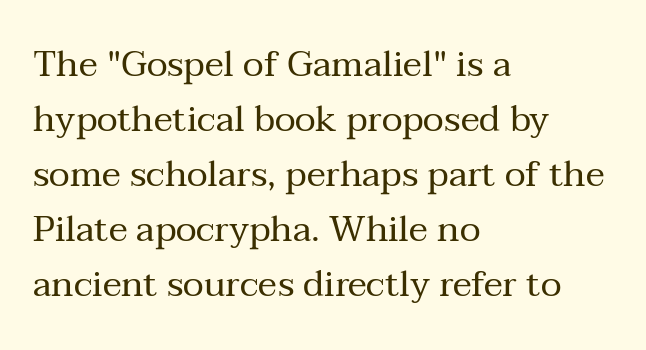
The image shows 36 px regular-weight serif type, upright; set left-aligned, normal line spacing (1.53x), normal letter spacing, not underlined; medium stroke contrast and a medium x-height.
